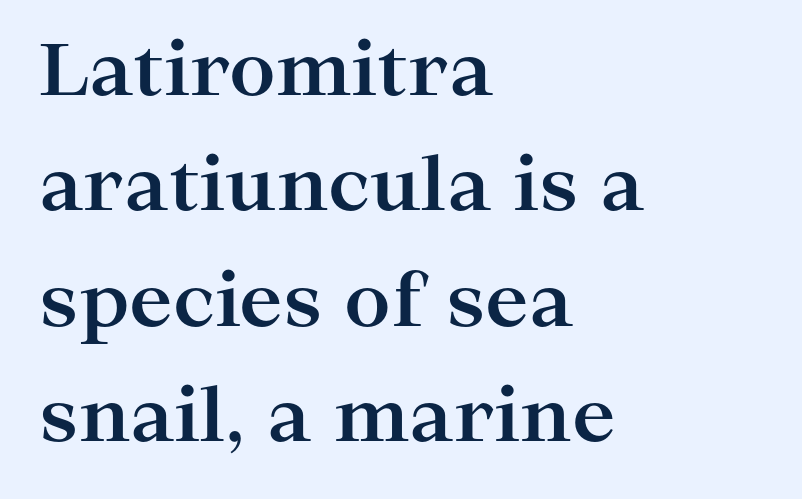
The image shows 73 px bold, wide serif type, upright; set left-aligned, normal line spacing (1.58x), normal letter spacing, not underlined; high stroke contrast and a medium x-height.
